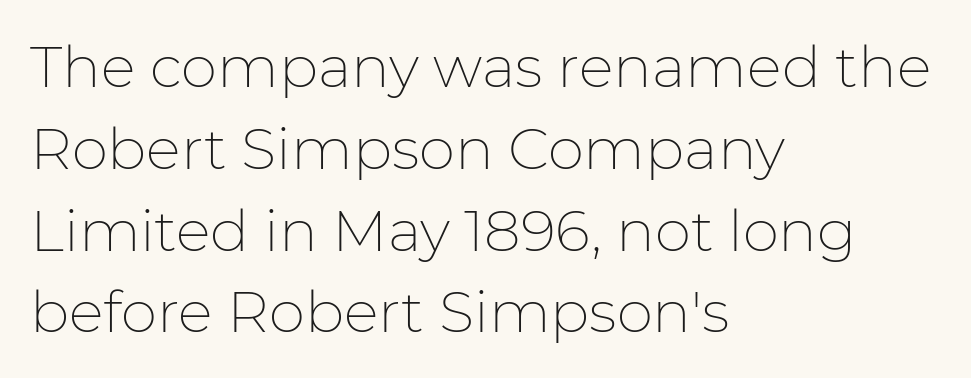
Q: Is the text bold? A: No.
Q: Is the text italic (slanted)? A: No, it is upright.
Q: Is the typeface a serif or a sans-serif typeface? A: Sans-serif.
Q: Is the text underlined? A: No.
Q: How is the paragraph aligned? A: Left-aligned.
Q: Is the spacing between letters normal or unusually wide? A: Normal.
Q: Is the spacing between lines tight, normal or loose? A: Normal.
Q: Width (condensed, normal, or wide)? A: Normal.
Q: Stroke contrast? A: Low.
Q: x-height? A: Medium.
Q: Monospaced? A: No.
